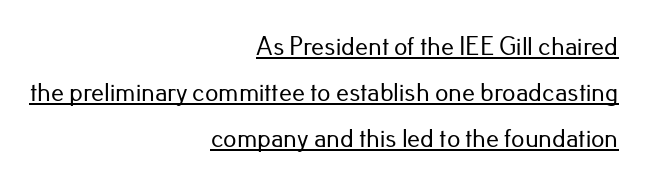
Spacing between characters is what you'd get straight out of the box. Tall strokes in this sample are plumb rather than angled. Teacher's note: observe the even right margin — that is flush-right alignment. Beneath each row of characters lies a ruled line.
